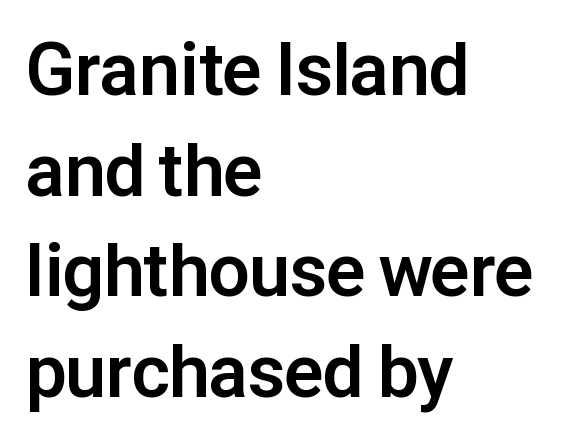
The image shows 73 px bold sans-serif type, upright; set left-aligned, normal line spacing (1.38x), normal letter spacing, not underlined; low stroke contrast and a medium x-height.
